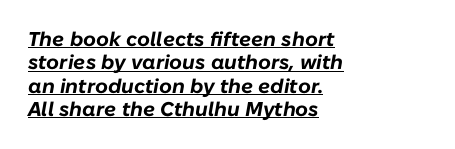
The image shows 20 px bold type, italic (leaning right); set left-aligned, line spacing 1.17x, normal letter spacing, underlined.
